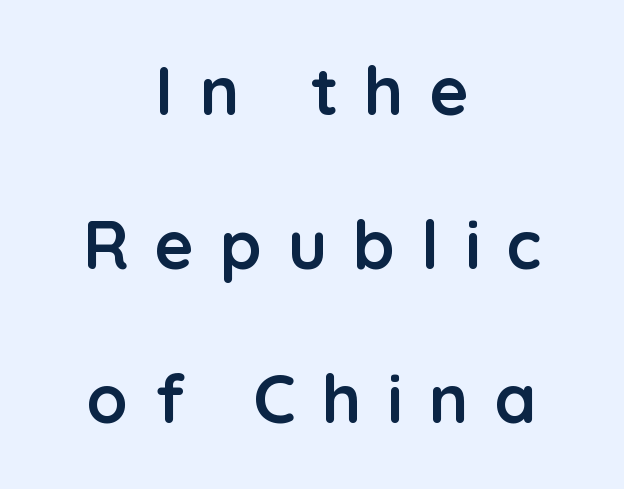
This sample uses expanded letter spacing, leaving extra air between glyphs. Each letter keeps its own natural width here, so spacing adapts to shape. Nobody drew a line under any word here. A dark, heavy texture on the line: the type is bold.
